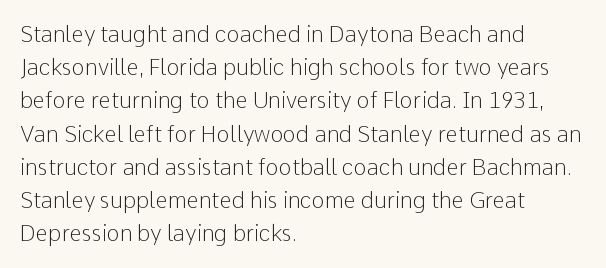
Tall strokes in this sample are plumb rather than angled. Weight: regular or lighter. Tracking value appears to be zero — textbook default spacing. The passage shown stacks its lines at a standard gap. The lines in this sample share a left origin and differ only in where they stop. Anything drawn beneath the words? Only blank space.
